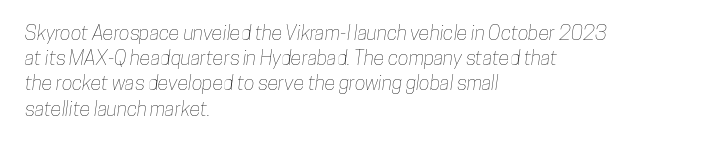
The image shows 20 px text type; set left-aligned, normal line spacing (1.26x), normal letter spacing, not underlined.
